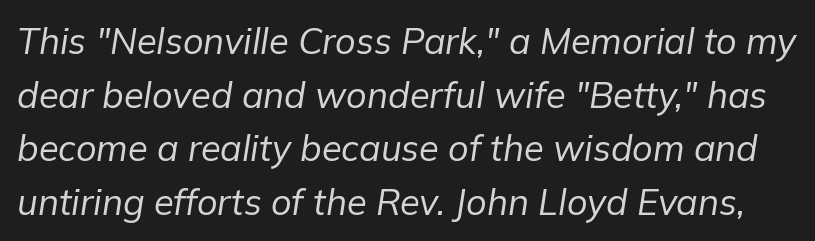
The image shows 36 px regular-weight type, italic (leaning right); set normal line spacing (1.49x), normal letter spacing, not underlined; low stroke contrast and a medium x-height.
